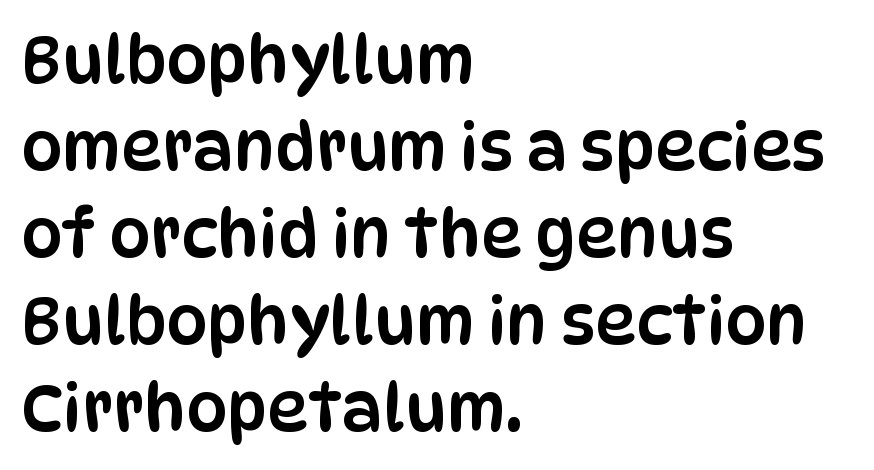
The image shows 65 px condensed sans-serif type, upright; set left-aligned, normal line spacing (1.34x), normal letter spacing, not underlined; low stroke contrast and a large x-height.
